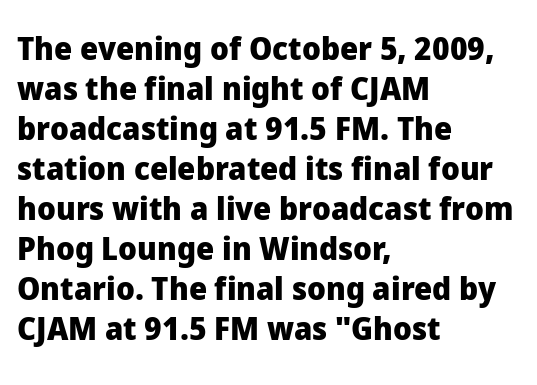
{"serif": "no", "italic": "no", "bold": "yes", "weight": "heavy", "width": "normal", "stroke_contrast": "low", "x_height": "medium", "monospaced": "no", "underline": "no", "align": "left", "line_spacing": "normal", "line_spacing_ratio": 1.25, "letter_spacing": "normal", "letter_spacing_em": 0.0, "glyph_px": 32}
